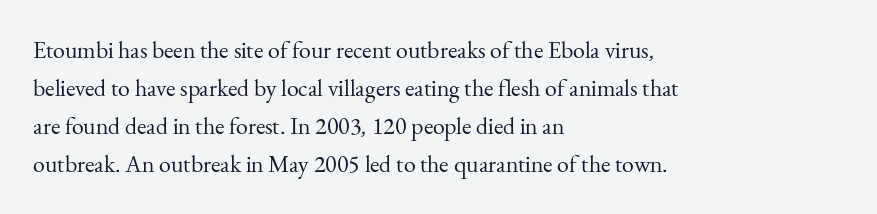
Q: Is the text bold? A: No.
Q: Is the text italic (slanted)? A: No, it is upright.
Q: Is the text underlined? A: No.
Q: How is the paragraph aligned? A: Left-aligned.
Q: Is the spacing between letters normal or unusually wide? A: Normal.
Q: Is the spacing between lines tight, normal or loose? A: Normal.
